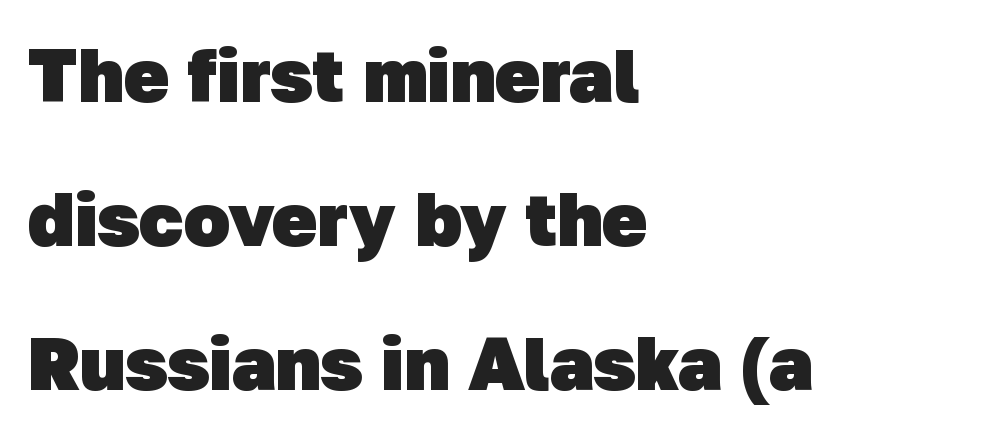
Is this a sans? Yes — the strokes have no serifs. I'd describe the lettering as bold — thick and assertive. The passage shown is typed in a proportional face where columns would drift. Nobody touched the tracking dial on this one. Rows of type keep a wide berth in the vertical direction.
